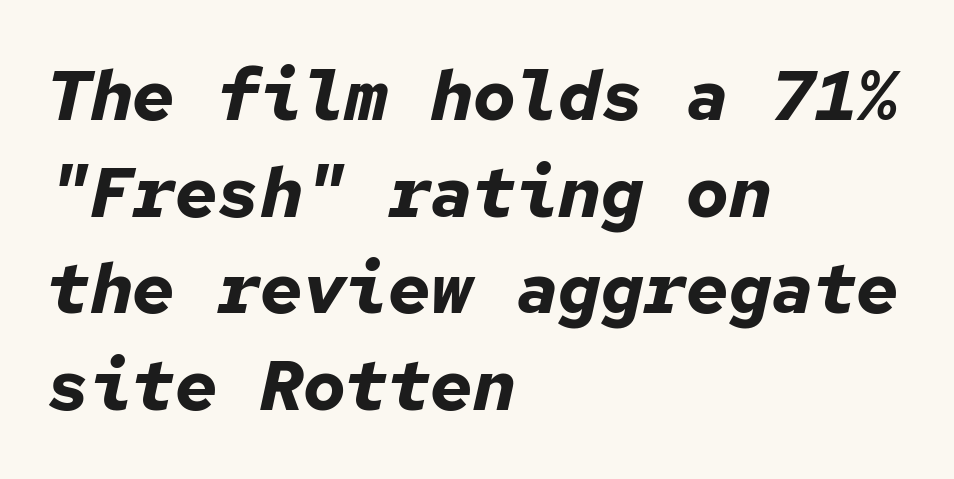
The image shows 71 px bold type, italic (leaning right), monospaced; set left-aligned, normal line spacing (1.36x), normal letter spacing, not underlined; low stroke contrast and a medium x-height.
